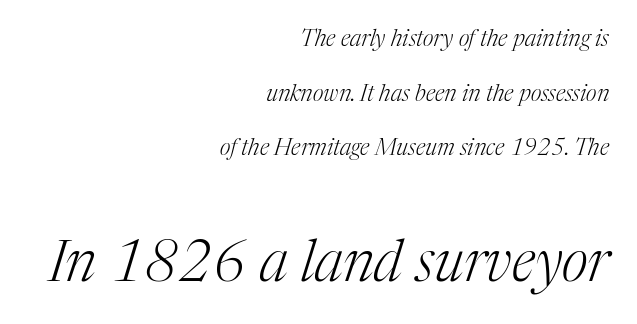
The image shows 57 px light serif type, italic (leaning right); set right-aligned, loose line spacing (2.37x), normal letter spacing, not underlined; the second (bottom) block is 2.48x larger; medium stroke contrast and a medium x-height.
